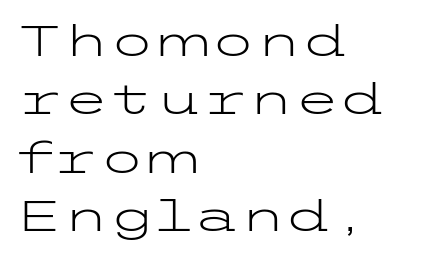
Q: Is the text bold? A: No.
Q: Is the text italic (slanted)? A: No, it is upright.
Q: Is the typeface a serif or a sans-serif typeface? A: Sans-serif.
Q: Is the text underlined? A: No.
Q: How is the paragraph aligned? A: Left-aligned.
Q: Is the spacing between letters normal or unusually wide? A: Normal.
Q: Is the spacing between lines tight, normal or loose? A: Normal.
Q: Width (condensed, normal, or wide)? A: Wide.
Q: Stroke contrast? A: Low.
Q: x-height? A: Medium.
